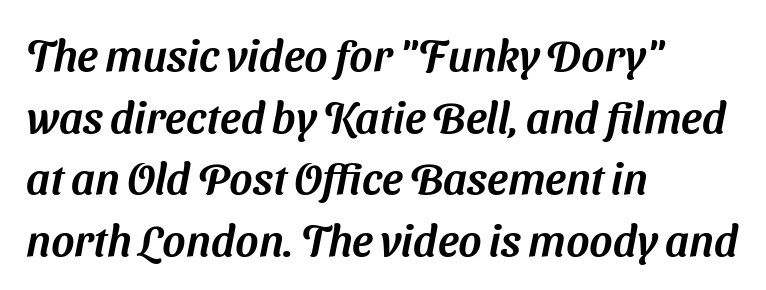
Q: Is the typeface a serif or a sans-serif typeface? A: Sans-serif.
Q: Is the text underlined? A: No.
Q: How is the paragraph aligned? A: Left-aligned.
Q: Is the spacing between letters normal or unusually wide? A: Normal.
Q: Is the spacing between lines tight, normal or loose? A: Normal.
Q: Width (condensed, normal, or wide)? A: Normal.
Q: Stroke contrast? A: Medium.
Q: x-height? A: Medium.
Q: Monospaced? A: No.
